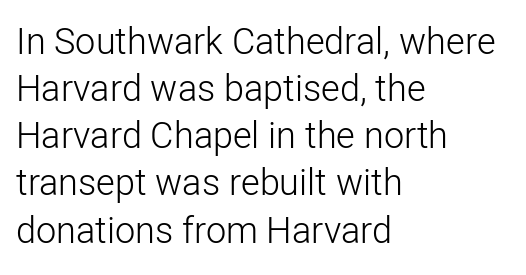
{"serif": "no", "italic": "no", "bold": "no", "weight": "light", "width": "normal", "stroke_contrast": "low", "x_height": "medium", "monospaced": "no", "underline": "no", "align": "left", "line_spacing": "normal", "line_spacing_ratio": 1.31, "letter_spacing": "normal", "letter_spacing_em": 0.0, "glyph_px": 36}
